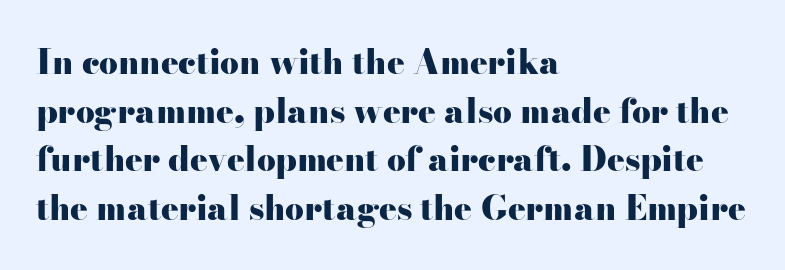
Q: Is the text bold? A: Yes.
Q: Is the text italic (slanted)? A: No, it is upright.
Q: Is the typeface a serif or a sans-serif typeface? A: Serif.
Q: Is the text underlined? A: No.
Q: How is the paragraph aligned? A: Left-aligned.
Q: Is the spacing between letters normal or unusually wide? A: Normal.
Q: Is the spacing between lines tight, normal or loose? A: Normal.
Q: Width (condensed, normal, or wide)? A: Wide.
Q: Stroke contrast? A: High.
Q: x-height? A: Small.
Q: Monospaced? A: No.
